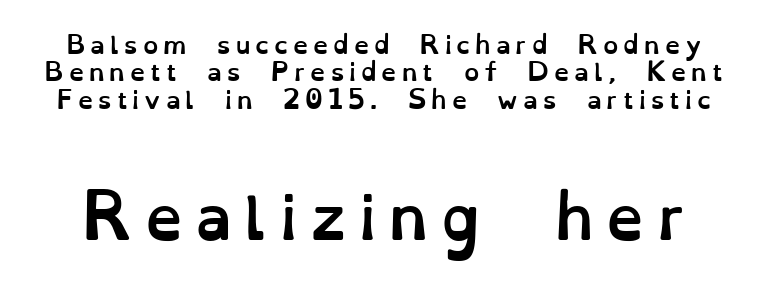
Q: Is the text bold? A: Yes.
Q: Is the text italic (slanted)? A: No, it is upright.
Q: Is the text underlined? A: No.
Q: Is the spacing between letters normal or unusually wide? A: Unusually wide.
Q: Is the spacing between lines tight, normal or loose? A: Tight.
Q: Which block of text is set in a larger size, the first (top) or the second (bottom)? A: The second (bottom) one.
Q: Width (condensed, normal, or wide)? A: Normal.
Q: Stroke contrast? A: Low.
Q: x-height? A: Small.
Q: Monospaced? A: No.
